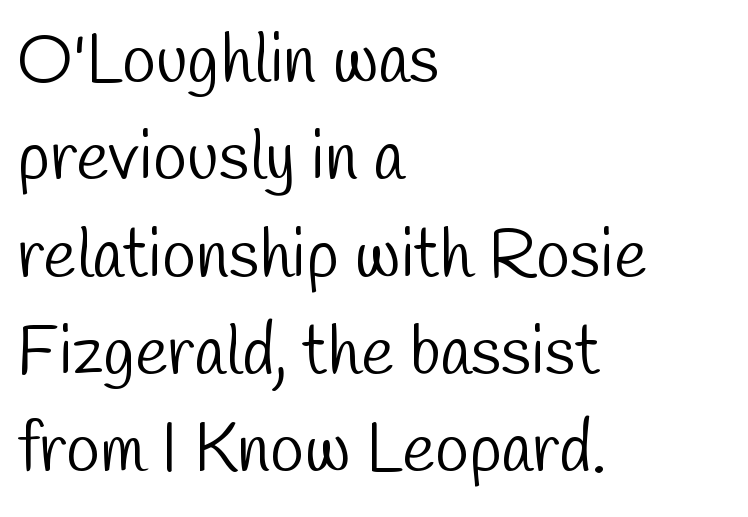
Q: Is the text bold? A: No.
Q: Is the typeface a serif or a sans-serif typeface? A: Sans-serif.
Q: Is the text underlined? A: No.
Q: How is the paragraph aligned? A: Left-aligned.
Q: Is the spacing between letters normal or unusually wide? A: Normal.
Q: Is the spacing between lines tight, normal or loose? A: Normal.
Q: Width (condensed, normal, or wide)? A: Condensed.
Q: Stroke contrast? A: Low.
Q: x-height? A: Medium.
Q: Monospaced? A: No.
